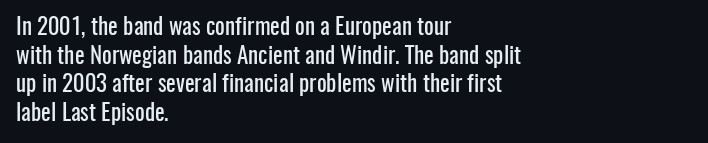
The image shows 23 px text type, upright; set left-aligned, normal line spacing (1.25x), normal letter spacing, not underlined.
